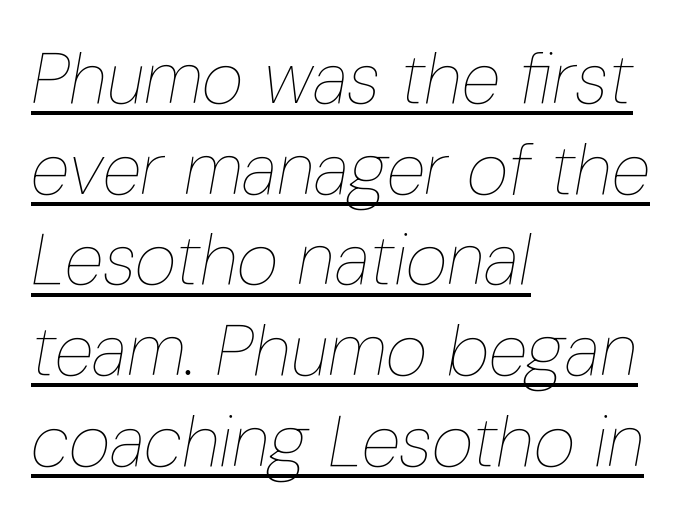
Notice how the stems are inclined rather than vertical — that's the hallmark of italics. Is this a fixed-width face? No — the glyphs have proportional, varying widths. How are the letters spaced? Ordinarily, with no added tracking. Stroke mass is kept to a normal reading level or below.
